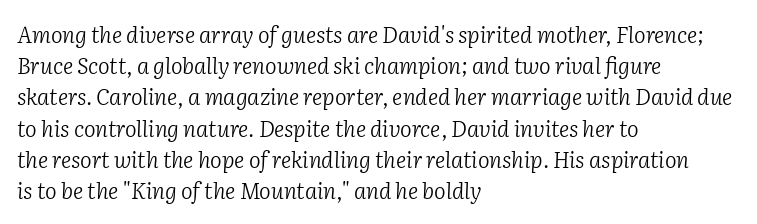
{"italic": "yes", "lean": "right", "slant_degrees": 2, "bold": "no", "underline": "no", "align": "left", "line_spacing": "normal", "line_spacing_ratio": 1.42, "letter_spacing": "normal", "letter_spacing_em": 0.0, "glyph_px": 22}
